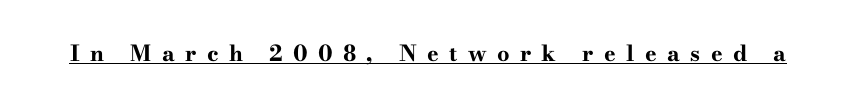
The image shows 22 px bold type, upright; set unusually wide letter spacing (+0.47 em), underlined.
